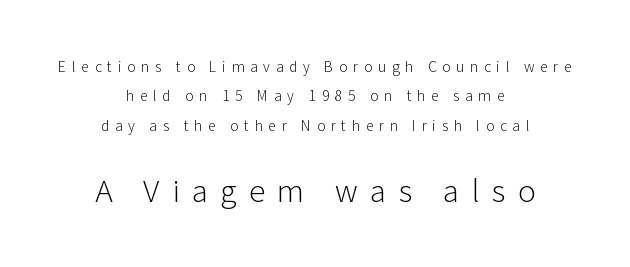
Nothing sits at the stroke ends, so this counts as sans-serif. The strip under each line holds only bare page. The whitespace from short lines is split evenly between both sides. Upright lettering throughout. Character widths vary here, with narrow letters taking less room than wide ones. Someone cranked the tracking dial way up on this one.
